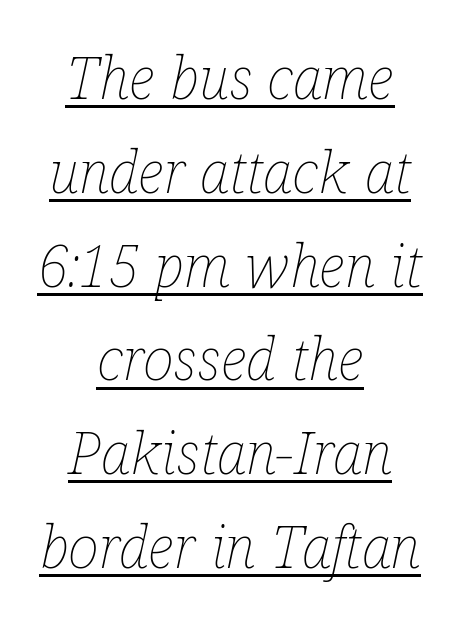
Vertically, the passage feels balanced, rows spaced as you'd expect. Observe the ordinary spacing: letters are neighbours, not strangers. Compared with undecorated copy, this sample adds a rule below the words. Every row of glyphs is offset so its center matches the block's center. The passage shown is typed in a proportional face where columns would drift.
